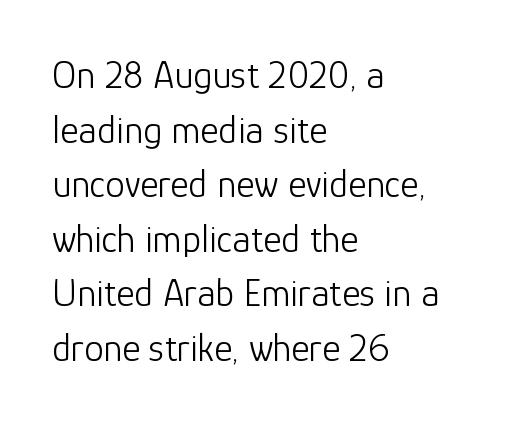
Q: Is the text bold? A: No.
Q: Is the text italic (slanted)? A: No, it is upright.
Q: Is the typeface a serif or a sans-serif typeface? A: Sans-serif.
Q: Is the text underlined? A: No.
Q: How is the paragraph aligned? A: Left-aligned.
Q: Is the spacing between letters normal or unusually wide? A: Normal.
Q: Is the spacing between lines tight, normal or loose? A: Normal.
Q: Width (condensed, normal, or wide)? A: Normal.
Q: Stroke contrast? A: Low.
Q: x-height? A: Medium.
Q: Monospaced? A: No.
